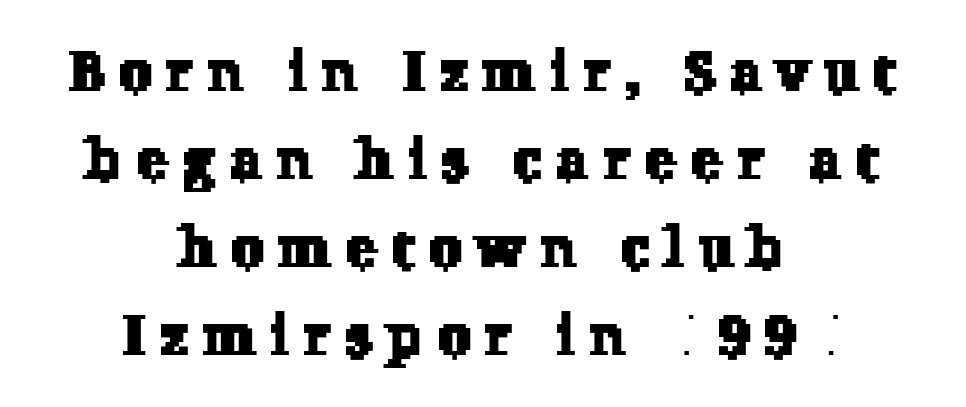
Vertical spacing — default. The space directly below the letters is spotless. What stands out about the letter spacing? Its width — letters are far apart. This sample has the flowing, uneven cadence of proportional lettering. Unlike a clean sans, this face finishes its strokes with serifs.
